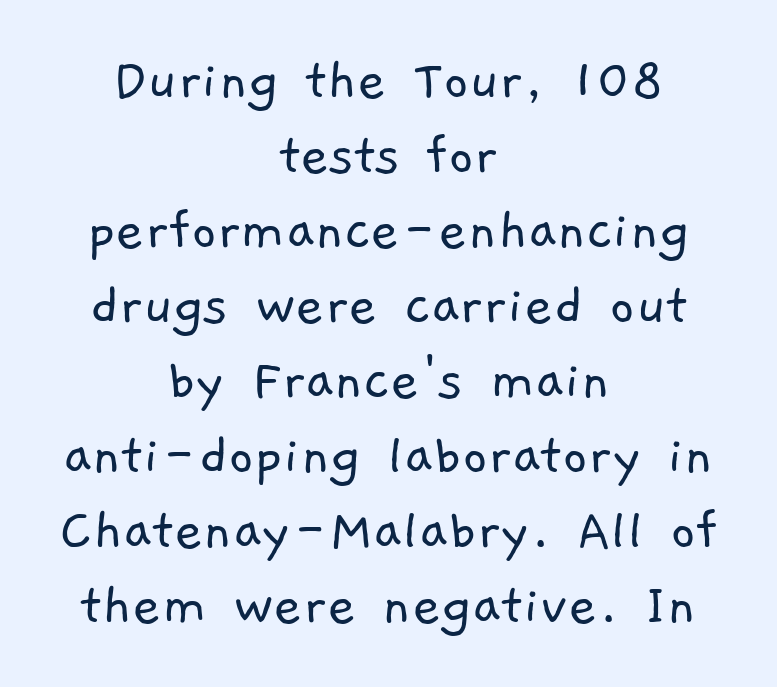
{"serif": "no", "bold": "no", "weight": "light", "width": "normal", "stroke_contrast": "low", "x_height": "medium", "monospaced": "no", "underline": "no", "align": "center", "line_spacing_ratio": 1.21, "letter_spacing": "normal", "letter_spacing_em": 0.0, "glyph_px": 62}
